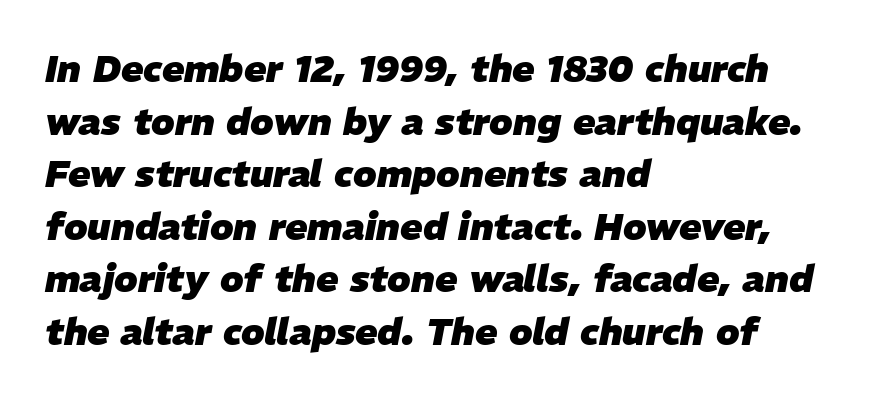
{"italic": "yes", "lean": "right", "slant_degrees": 11, "bold": "yes", "weight": "heavy", "width": "normal", "stroke_contrast": "low", "x_height": "medium", "monospaced": "no", "underline": "no", "align": "left", "line_spacing": "normal", "line_spacing_ratio": 1.42, "letter_spacing": "normal", "letter_spacing_em": 0.0, "glyph_px": 37}
